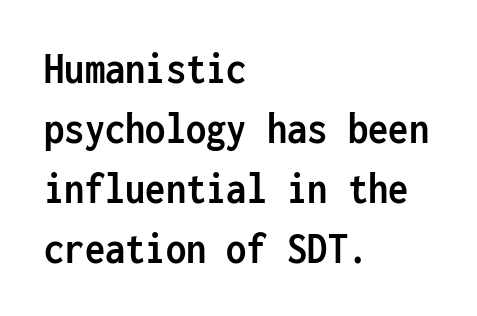
{"serif": "no", "italic": "no", "bold": "yes", "weight": "semibold", "width": "condensed", "stroke_contrast": "low", "x_height": "medium", "monospaced": "yes", "underline": "no", "align": "left", "line_spacing": "normal", "line_spacing_ratio": 1.33, "letter_spacing": "normal", "letter_spacing_em": 0.0, "glyph_px": 45}
